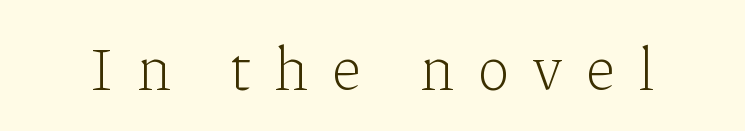
The image shows 61 px light serif type, upright; set unusually wide letter spacing (+0.4 em), not underlined; low stroke contrast and a medium x-height.
